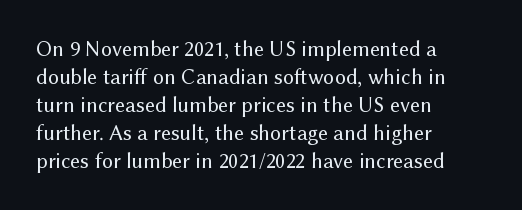
Q: Is the text bold? A: No.
Q: Is the text italic (slanted)? A: No, it is upright.
Q: Is the text underlined? A: No.
Q: How is the paragraph aligned? A: Left-aligned.
Q: Is the spacing between letters normal or unusually wide? A: Normal.
Q: Is the spacing between lines tight, normal or loose? A: Normal.
